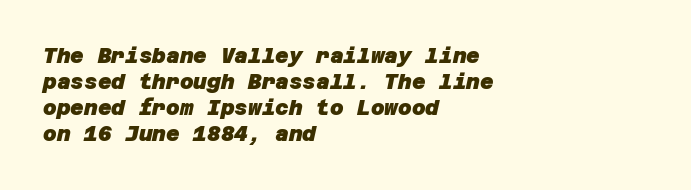
Standard letterfit; no display-style spreading of the glyphs. Look at the stroke-to-counter ratio: heavy, a bold. This rendering uses left alignment, leaving the right contour irregular. The gap between lines stays unmarked.
